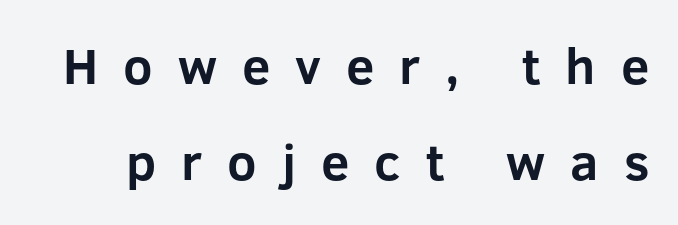
{"serif": "no", "italic": "no", "bold": "yes", "weight": "bold", "width": "normal", "stroke_contrast": "low", "x_height": "medium", "monospaced": "no", "underline": "no", "line_spacing_ratio": 1.89, "letter_spacing": "wide", "letter_spacing_em": 0.49, "glyph_px": 51}
